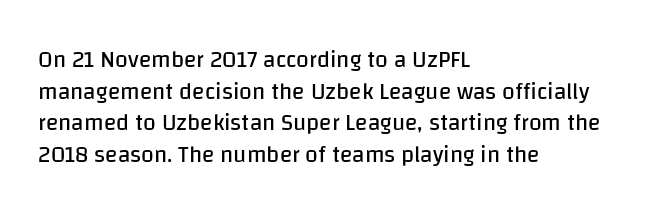
The image shows 23 px text type, upright; set left-aligned, normal line spacing (1.38x), normal letter spacing, not underlined.
